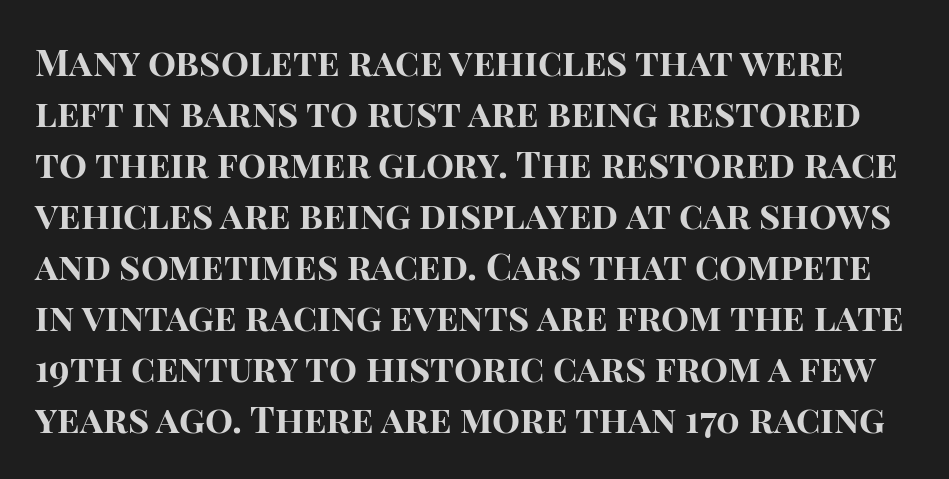
The passage shown is typed in a proportional face where columns would drift. This block has exactly the height ordinary leading produces. Decoration check: the copy has no underline. Students, note that the glyphs here touch the page at normal intervals.
